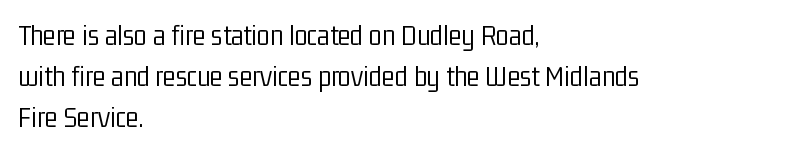
The image shows 30 px light, condensed sans-serif type, upright; set left-aligned, normal line spacing (1.37x), normal letter spacing, not underlined; low stroke contrast and a medium x-height.
